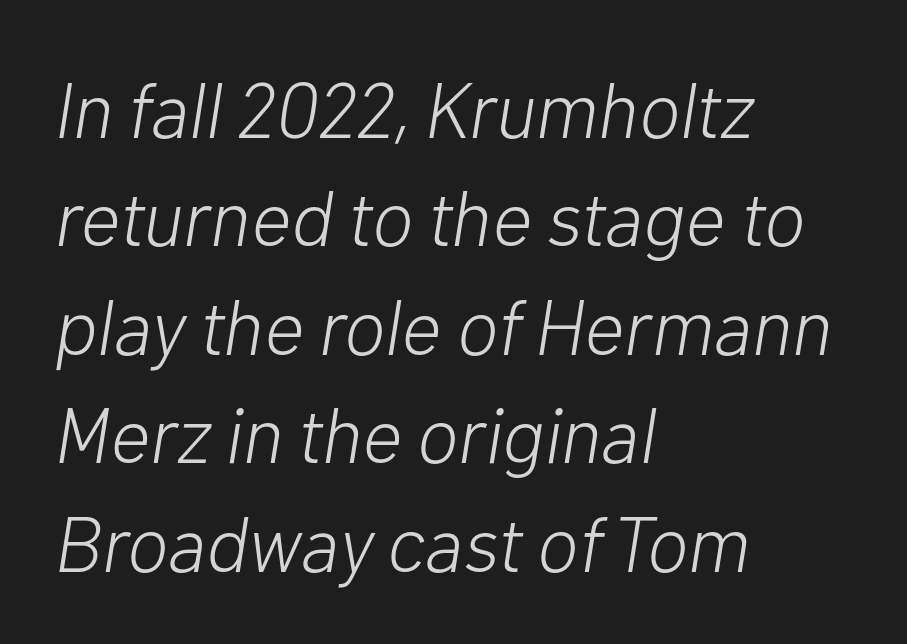
The image shows 78 px light type, italic (leaning right); set left-aligned, normal line spacing (1.39x), normal letter spacing, not underlined; low stroke contrast and a medium x-height.
